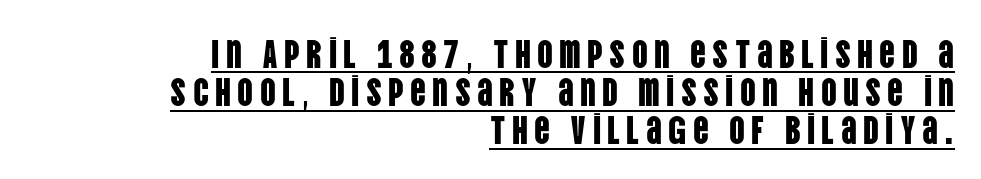
All the whitespace from short lines collects on the left. The designer dialed line spacing down below the default. Character widths vary here, with narrow letters taking less room than wide ones. The passage shown is underscored from start to finish.
